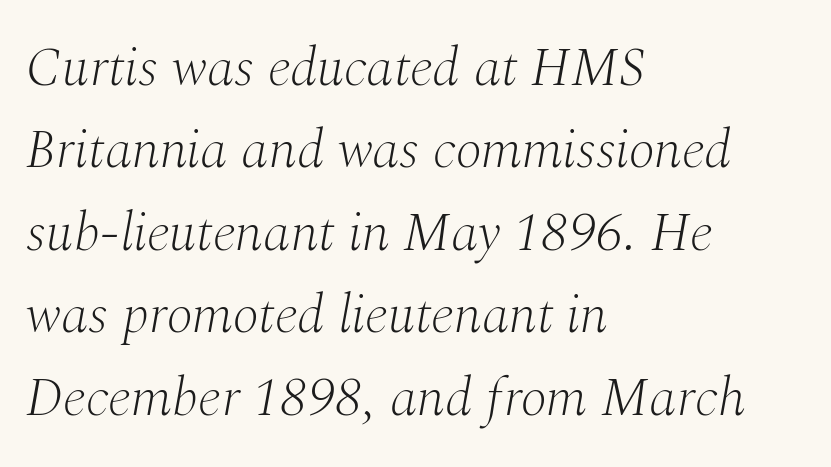
Would a proofreader flag this as italicized? Yes. The gap between lines stays unmarked. Casual observation: everything's shoved over to the left. Each new line begins a customary step beneath the previous one. This sample has the flowing, uneven cadence of proportional lettering. The passage shown is not bold in any degree.
